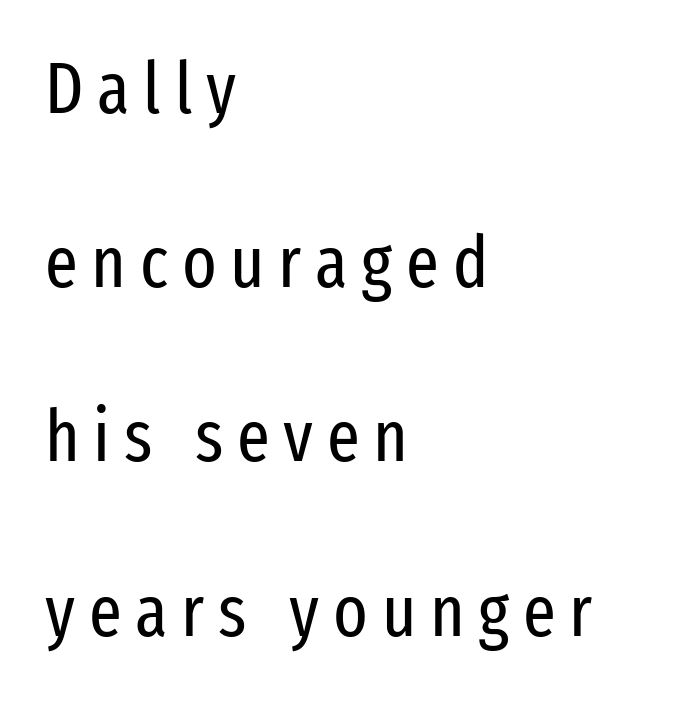
Quick note: not italic, upright. A typesetter would call this proportional, since set widths differ per character. Whoever set this chose breathing room over compactness in the vertical rhythm. Line starts are locked; line ends wander.
